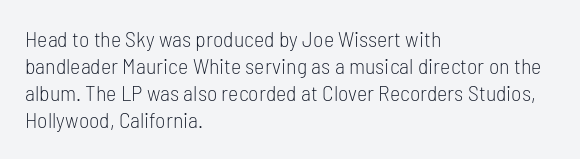
Beneath every word, the page is bare. The lettering holds an erect, upright posture throughout. Caption: face not bold, strokes unweighted. The gaps between neighbouring characters are ordinary and unremarkable.
